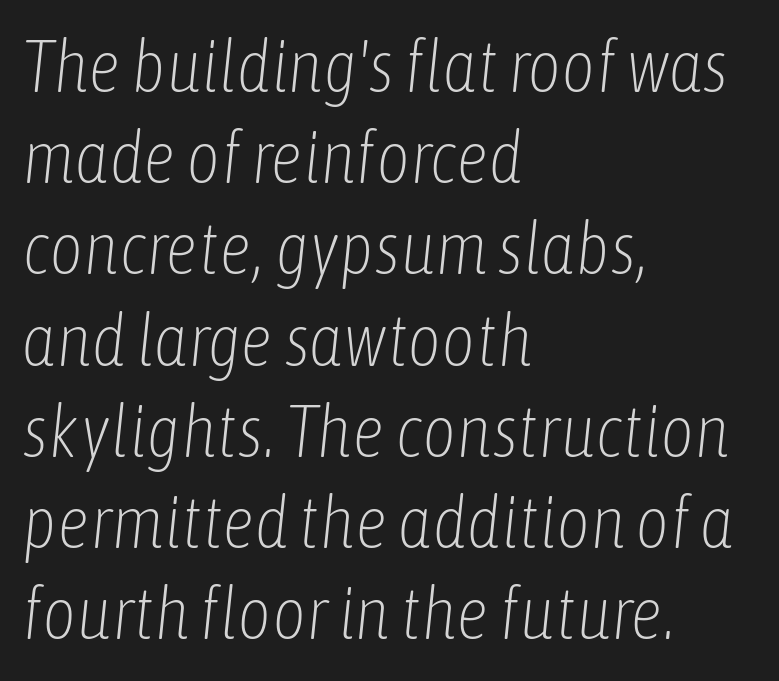
The characters are drawn with everyday or finer stroke widths. One-word summary of the alignment: left. These lines sit exactly where default settings would place them. Proportional: the letters do not fall into vertical columns.
